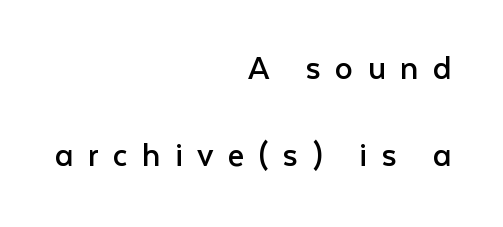
{"serif": "no", "italic": "no", "bold": "no", "weight": "regular", "width": "normal", "stroke_contrast": "low", "x_height": "medium", "monospaced": "no", "underline": "no", "align": "right", "line_spacing": "loose", "line_spacing_ratio": 2.43, "letter_spacing": "wide", "letter_spacing_em": 0.4, "glyph_px": 36}
